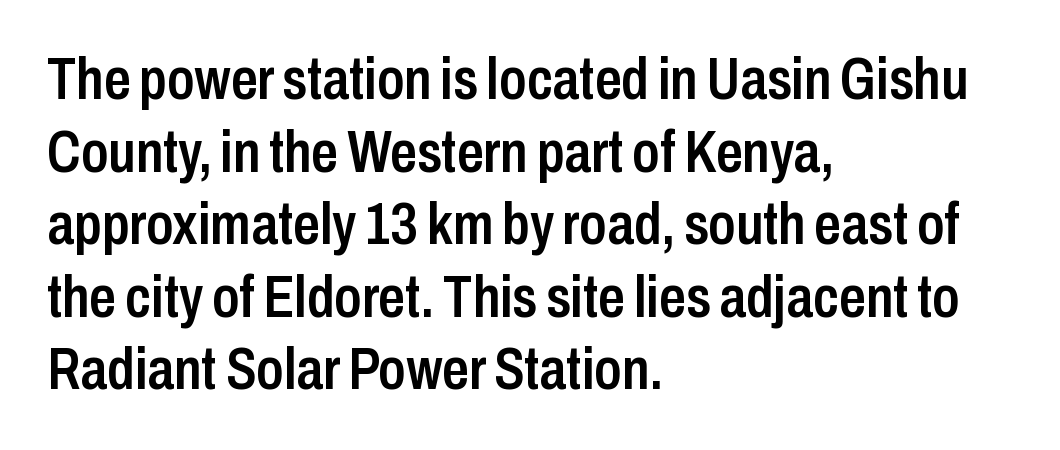
Characters follow at the spacing the type designer built in. Line beginnings align vertically; line endings do not. A roman cut, with each character standing at attention. The designer went with a sans here, leaving each stem footless.
